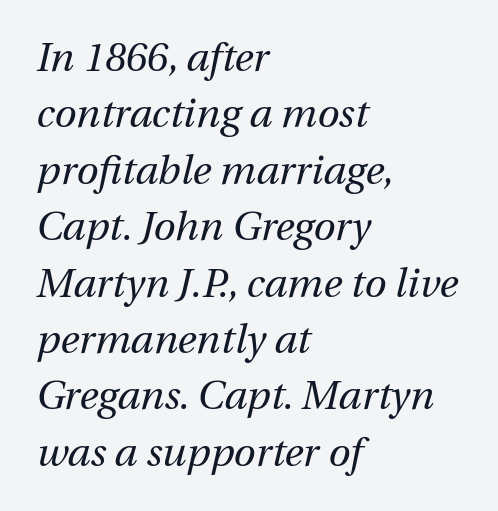
The image shows 40 px regular-weight type, italic (leaning right); set left-aligned, normal line spacing (1.41x), normal letter spacing, not underlined; medium stroke contrast and a medium x-height.
